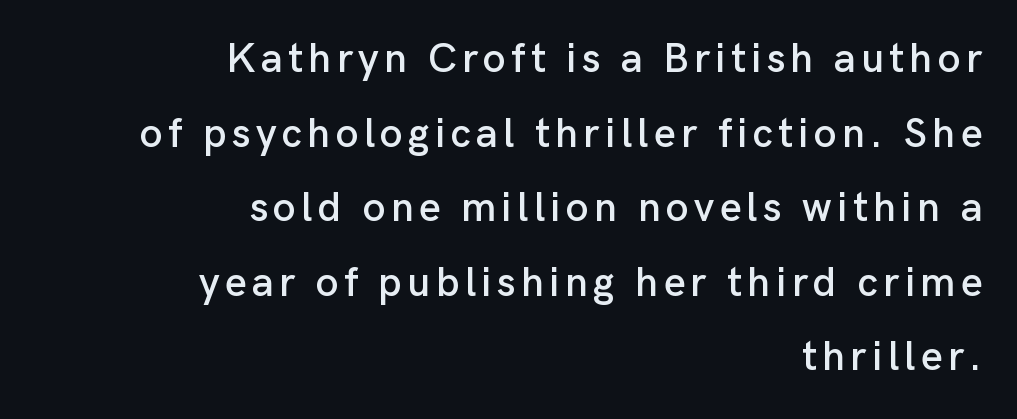
Note the varied advance widths — an 'i' is clearly narrower than an 'm'. Examine the stroke ends and you'll find no serifs. The string is rendered with underlining switched off. Rendered with straight, roman letterforms. The compositor pushed each line to the right boundary.
